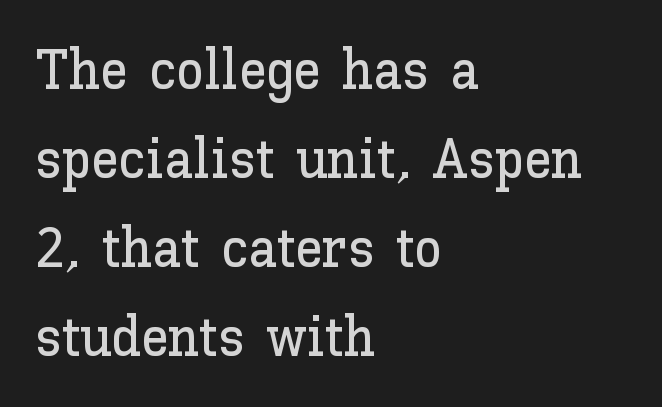
{"italic": "no", "width": "normal", "stroke_contrast": "low", "x_height": "medium", "monospaced": "no", "underline": "no", "align": "left", "line_spacing": "normal", "line_spacing_ratio": 1.59, "letter_spacing": "normal", "letter_spacing_em": 0.0, "glyph_px": 56}
